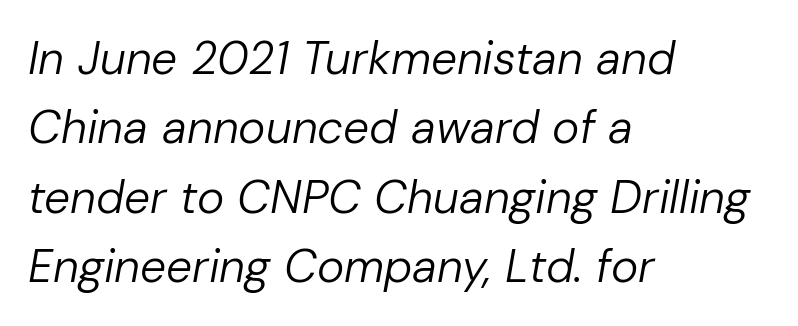
Typeset ragged right — the left edge is the straight one. Counters stay open thanks to moderate or lighter strokes. There is no visible air inserted between adjacent glyphs. Anything drawn beneath the words? Only blank space.
